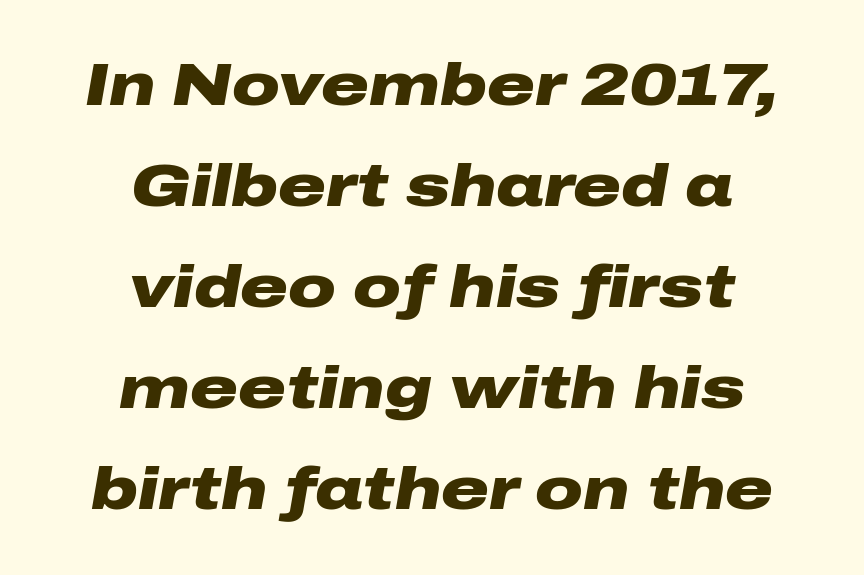
No extra tracking has been applied to these lines. The paragraph shown floats in the horizontal middle. You could not count columns in this text — the font is proportionally spaced. Stroke thickness is high; the sample reads as a true bold.
